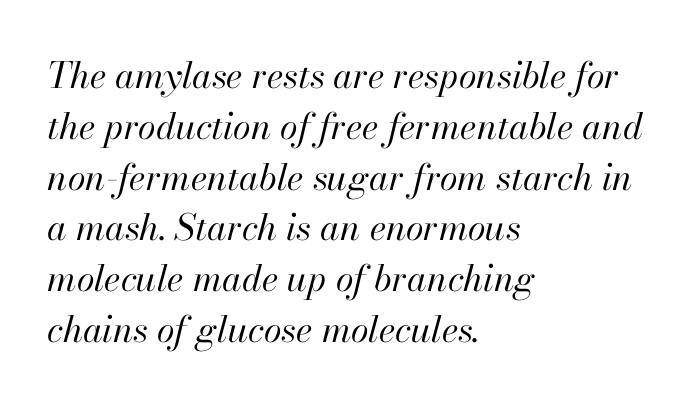
{"italic": "yes", "lean": "right", "slant_degrees": 13, "bold": "no", "weight": "regular", "width": "normal", "stroke_contrast": "high", "x_height": "small", "monospaced": "no", "underline": "no", "align": "left", "line_spacing": "normal", "line_spacing_ratio": 1.41, "letter_spacing": "normal", "letter_spacing_em": 0.0, "glyph_px": 36}
